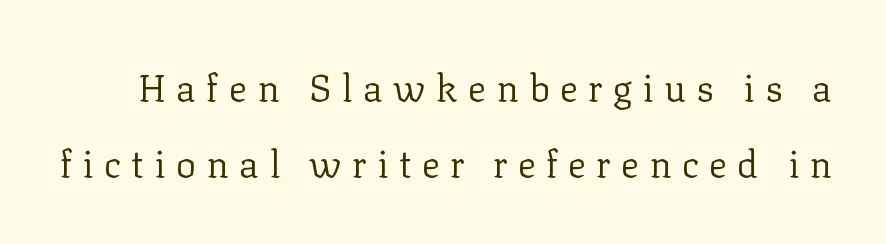
The image shows 38 px regular-weight serif type, upright; set loose line spacing (2.0x), unusually wide letter spacing (+0.27 em), not underlined; low stroke contrast and a medium x-height.
